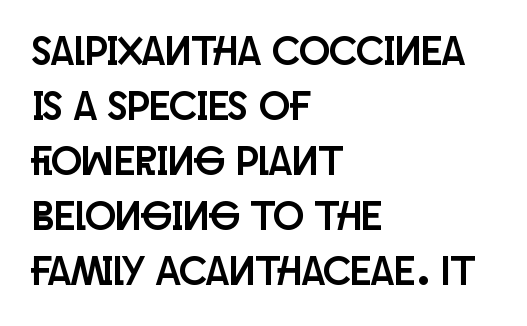
Glyph-to-glyph distance matches everyday printed text. The passage is arranged the way most books set body copy — flush left. Think of a printed novel: that variable character pitch is what you see here. This rendering features lettering with no underline.
